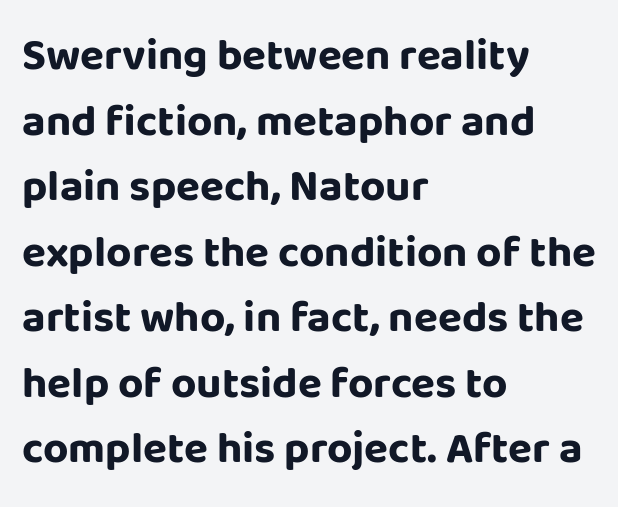
Compared with a centered layout, this one pins lines to the left instead. Honestly, the letter spacing is just normal — you wouldn't notice it. The lines sit at an ordinary, default distance from one another. The type family on display is of the sans-serif kind. This is roman type, the default non-slanted kind. Thick stems and heavy bowls — unmistakably bold.
